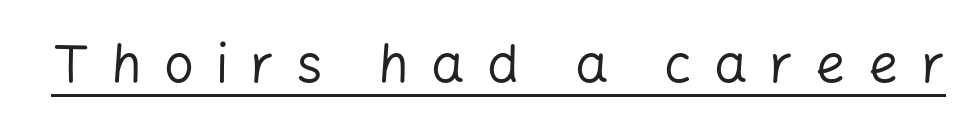
Q: Is the text bold? A: No.
Q: Is the text italic (slanted)? A: No, it is upright.
Q: Is the typeface a serif or a sans-serif typeface? A: Sans-serif.
Q: Is the text underlined? A: Yes.
Q: Is the spacing between letters normal or unusually wide? A: Unusually wide.
Q: Width (condensed, normal, or wide)? A: Normal.
Q: Stroke contrast? A: Low.
Q: x-height? A: Medium.
Q: Monospaced? A: No.
